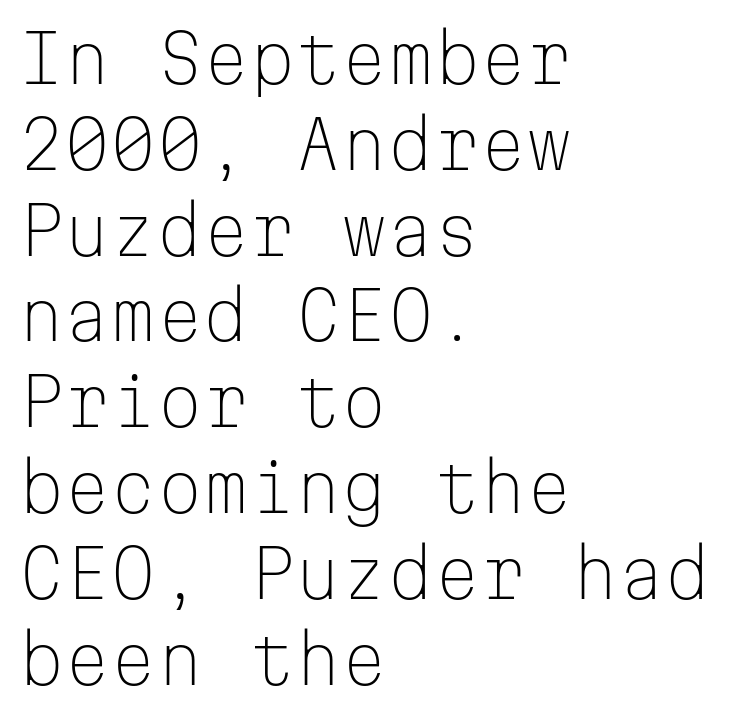
{"serif": "no", "italic": "no", "bold": "no", "weight": "light", "width": "normal", "stroke_contrast": "low", "x_height": "medium", "monospaced": "yes", "underline": "no", "align": "left", "line_spacing": "normal", "line_spacing_ratio": 1.3, "letter_spacing": "normal", "letter_spacing_em": 0.0, "glyph_px": 66}
